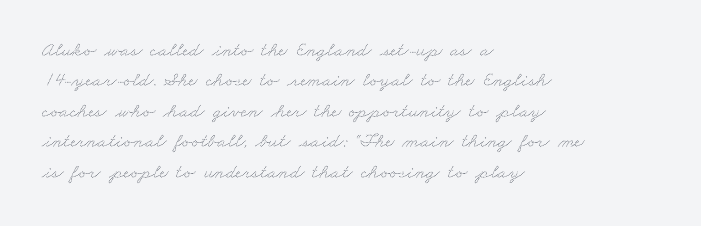
{"bold": "no", "underline": "no", "align": "left", "line_spacing": "normal", "line_spacing_ratio": 1.52, "letter_spacing": "normal", "letter_spacing_em": 0.0, "glyph_px": 20}
